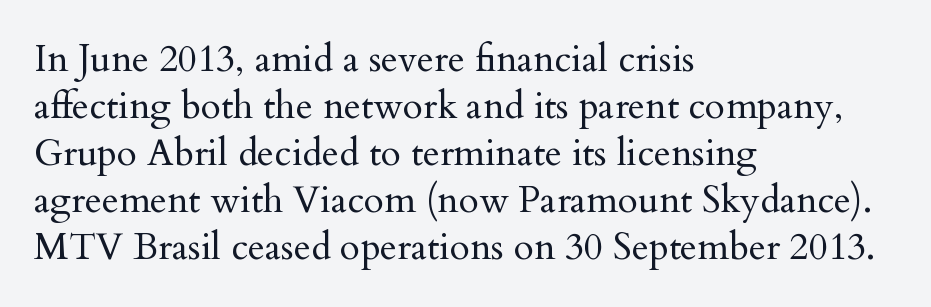
The image shows 37 px regular-weight serif type, upright; set left-aligned, normal line spacing (1.27x), normal letter spacing, not underlined; medium stroke contrast and a small x-height.
